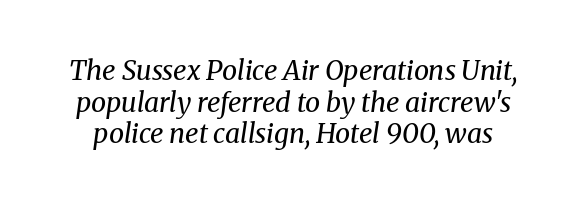
The image shows 27 px text type, italic (leaning right); set line spacing 1.17x, normal letter spacing, not underlined.
